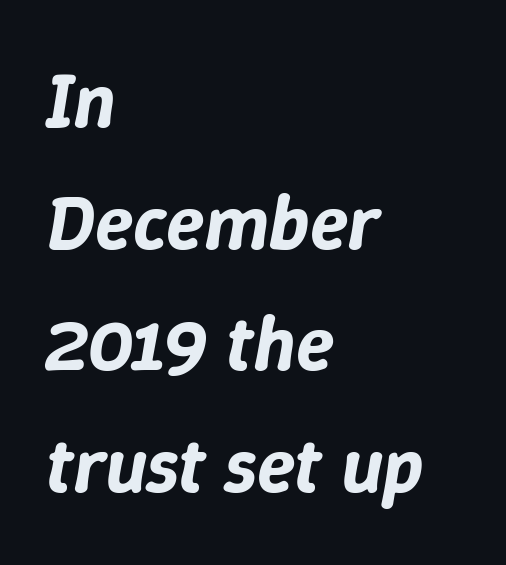
{"italic": "yes", "lean": "right", "slant_degrees": 9, "width": "normal", "stroke_contrast": "low", "x_height": "medium", "monospaced": "no", "underline": "no", "align": "left", "line_spacing": "normal", "line_spacing_ratio": 1.56, "letter_spacing": "normal", "letter_spacing_em": 0.0, "glyph_px": 78}
